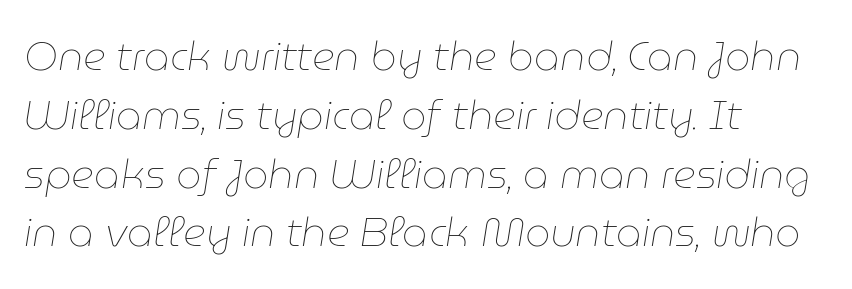
The image shows 40 px thin type, italic (leaning right); set left-aligned, normal line spacing (1.47x), normal letter spacing, not underlined; low stroke contrast and a medium x-height.
